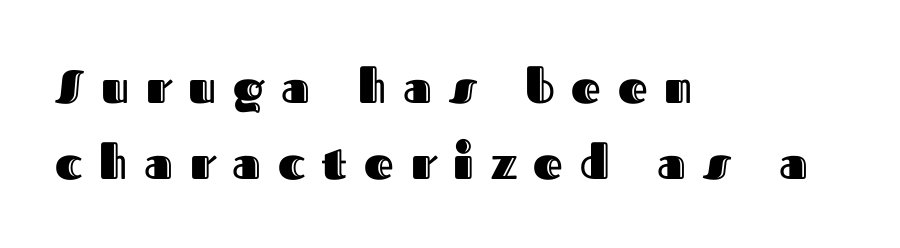
Q: Is the text italic (slanted)? A: No, it is upright.
Q: Is the text underlined? A: No.
Q: How is the paragraph aligned? A: Left-aligned.
Q: Is the spacing between letters normal or unusually wide? A: Unusually wide.
Q: Is the spacing between lines tight, normal or loose? A: Normal.
Q: Width (condensed, normal, or wide)? A: Normal.
Q: x-height? A: Medium.
Q: Monospaced? A: No.
